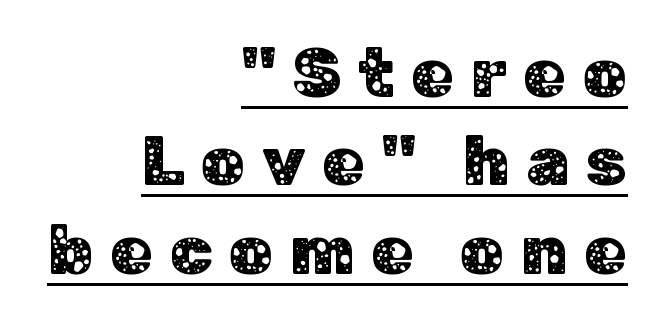
The image shows 69 px sans-serif type, upright; set right-aligned, normal line spacing (1.28x), unusually wide letter spacing (+0.24 em), underlined; low stroke contrast and a medium x-height.
